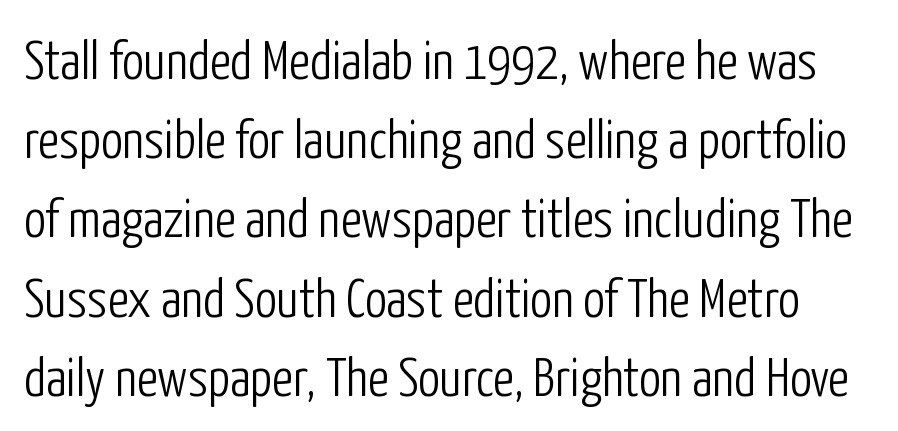
{"serif": "no", "italic": "no", "bold": "no", "weight": "light", "width": "condensed", "stroke_contrast": "low", "x_height": "medium", "monospaced": "no", "underline": "no", "line_spacing": "normal", "line_spacing_ratio": 1.44, "letter_spacing": "normal", "letter_spacing_em": 0.0, "glyph_px": 55}
